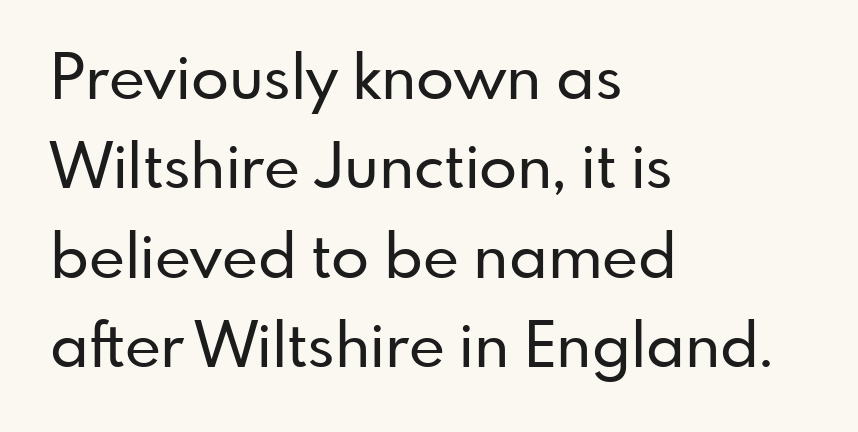
The image shows 62 px sans-serif type, upright; set left-aligned, normal line spacing (1.44x), normal letter spacing, not underlined; low stroke contrast and a small x-height.
